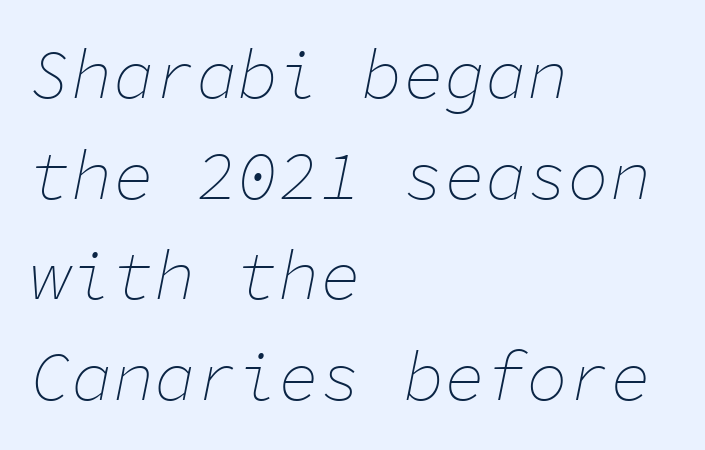
The font is comparable to plain body text, perhaps lighter. The passage shown stacks its lines at a standard gap. Spacing verdict: monospaced, one width for all characters. Compared with ordinary roman type, these characters are visibly tilted.
